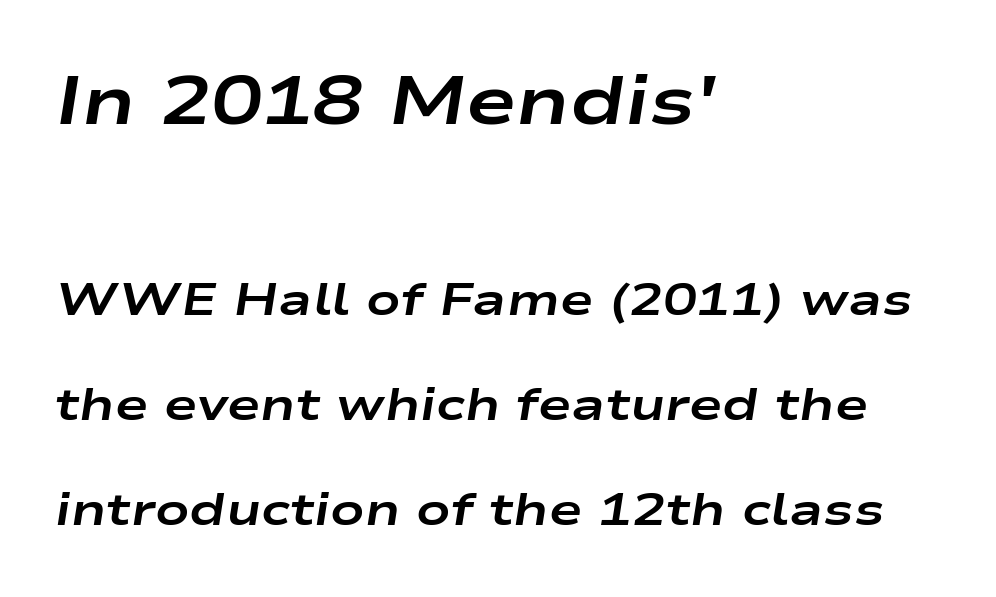
The image shows 68 px bold, wide type, italic (leaning right); set left-aligned, loose line spacing (2.34x), normal letter spacing, not underlined; the first (top) block is 1.51x larger; low stroke contrast and a medium x-height.
